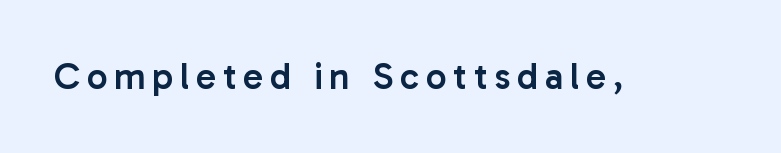
The image shows 37 px semibold sans-serif type, upright; set not underlined; low stroke contrast and a medium x-height.
